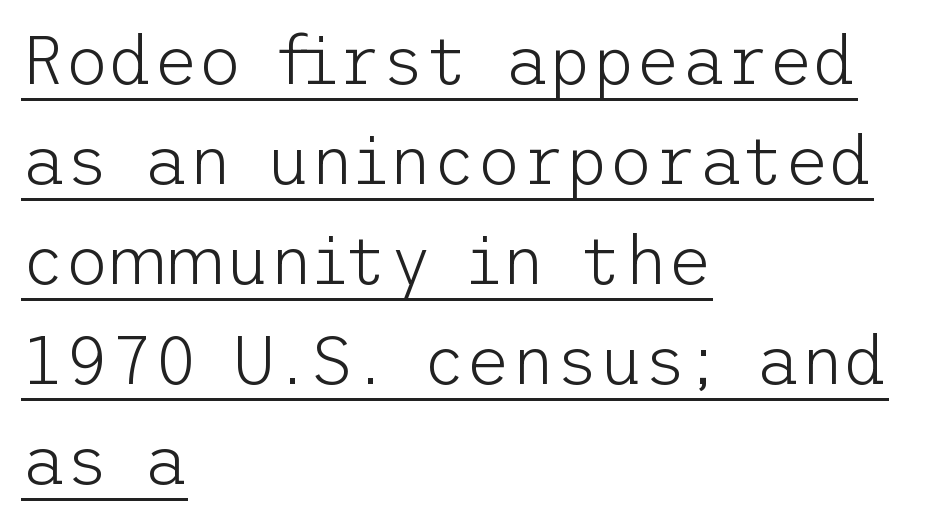
Letters have the restrained weight of plain body copy at most. A normal amount of white space separates one row of letters from the next. Every stem runs plumb, perpendicular to the baseline. Each line of the rendering has a horizontal stroke beneath the glyphs. The letters sit at their default tracking, neither squeezed nor spread. The ragged edge is on the right, which tells us the setting is flush left.
